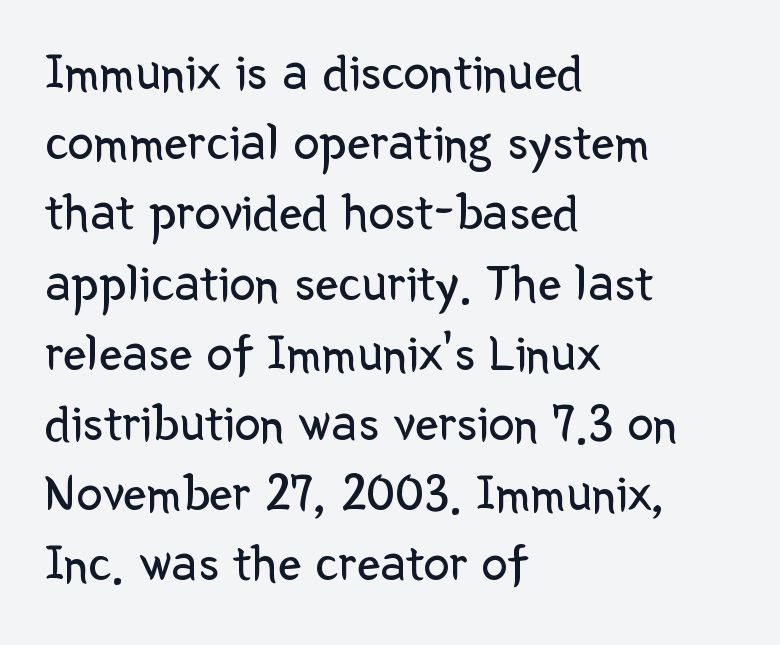
The horizontal fit of the characters is conventional and even. The space beneath each line is pristine and unruled. I'd call this a sans setting — the letters go barefoot. A roman cut, with each character standing at attention. Weight: not bold — regular or lighter. Visually the block forms a straight wall on the left and a jagged coastline on the right.
